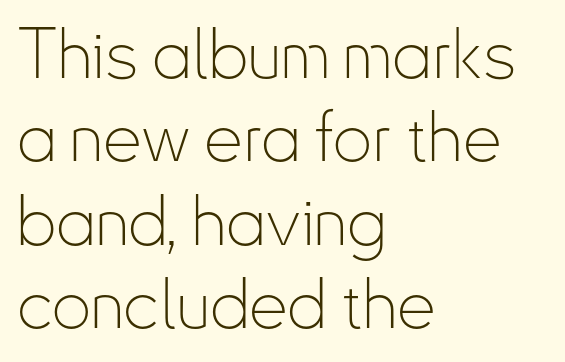
Q: Is the text bold? A: No.
Q: Is the text italic (slanted)? A: No, it is upright.
Q: Is the typeface a serif or a sans-serif typeface? A: Sans-serif.
Q: Is the text underlined? A: No.
Q: How is the paragraph aligned? A: Left-aligned.
Q: Is the spacing between letters normal or unusually wide? A: Normal.
Q: Width (condensed, normal, or wide)? A: Condensed.
Q: Stroke contrast? A: Low.
Q: x-height? A: Small.
Q: Monospaced? A: No.
